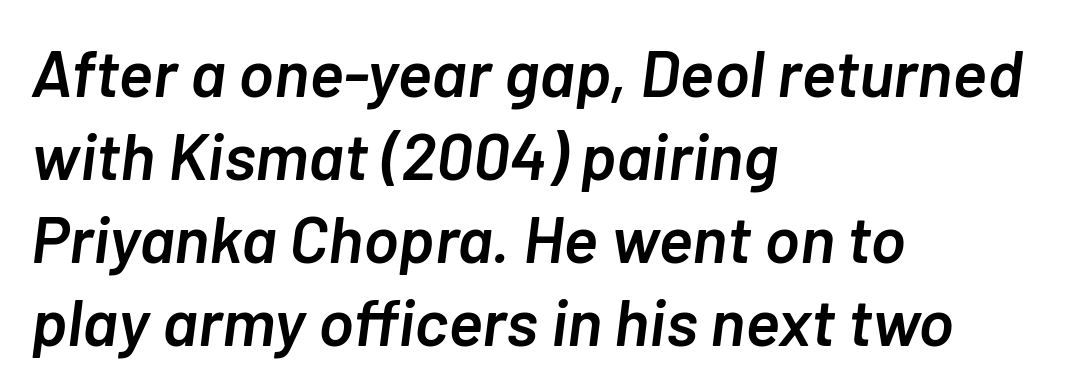
{"italic": "yes", "lean": "right", "slant_degrees": 7, "bold": "semi", "weight": "semibold", "width": "normal", "stroke_contrast": "low", "x_height": "medium", "monospaced": "no", "underline": "no", "align": "left", "line_spacing": "normal", "line_spacing_ratio": 1.26, "letter_spacing": "normal", "letter_spacing_em": 0.0, "glyph_px": 66}
